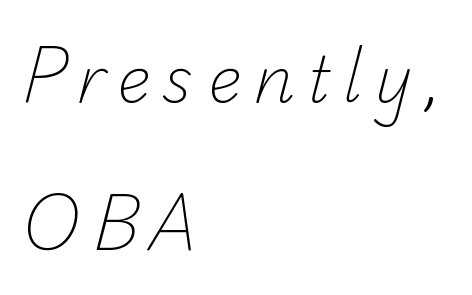
{"serif": "no", "bold": "no", "weight": "light", "width": "normal", "stroke_contrast": "low", "x_height": "small", "monospaced": "no", "underline": "no", "align": "left", "line_spacing": "loose", "line_spacing_ratio": 2.32, "glyph_px": 64}
